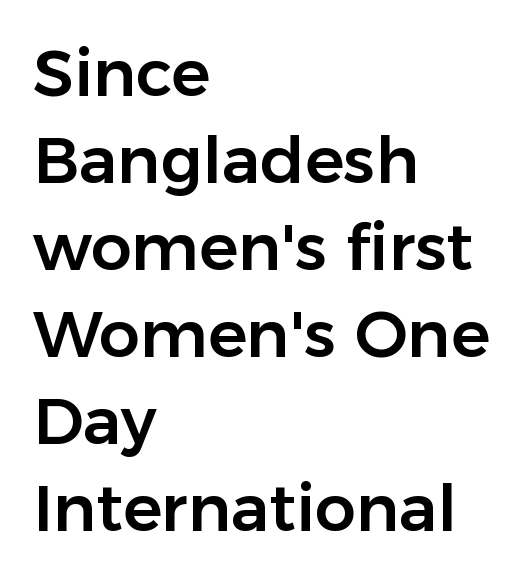
It's the straight-up-and-down kind of type. The text was rendered using a sans face with plain stroke endings. The ragged edge is on the right, which tells us the setting is flush left. Check the space under the baseline: it is left empty. Inter-character spacing is left at the font's built-in metrics.
